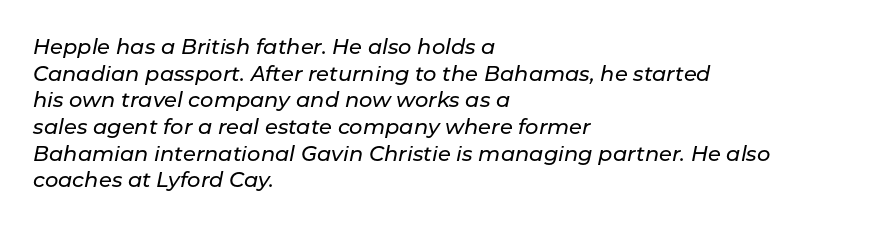
The image shows 21 px text type, italic (leaning right); set left-aligned, normal line spacing (1.27x), normal letter spacing, not underlined.
